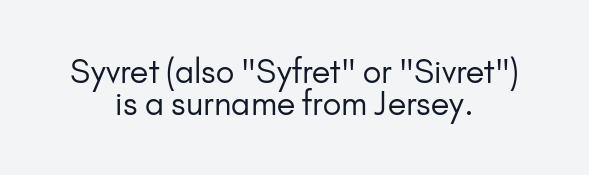
The rag falls on both sides of this text block equally. The typeface has the unassuming heft of standard copy or less. The specimen reads as upright at a glance. The typeface chosen for these lines omits serifs.
